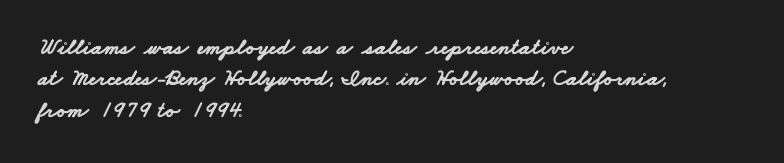
The image shows 23 px bold type; set left-aligned, normal line spacing (1.36x), normal letter spacing, not underlined.
